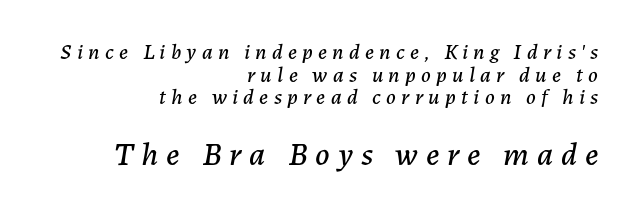
Q: Is the text italic (slanted)? A: Yes, it leans right by about 7 degrees.
Q: Is the text underlined? A: No.
Q: How is the paragraph aligned? A: Right-aligned.
Q: Is the spacing between letters normal or unusually wide? A: Unusually wide.
Q: Is the spacing between lines tight, normal or loose? A: Tight.
Q: Which block of text is set in a larger size, the first (top) or the second (bottom)? A: The second (bottom) one.
Q: Width (condensed, normal, or wide)? A: Normal.
Q: Stroke contrast? A: Low.
Q: x-height? A: Medium.
Q: Monospaced? A: No.
